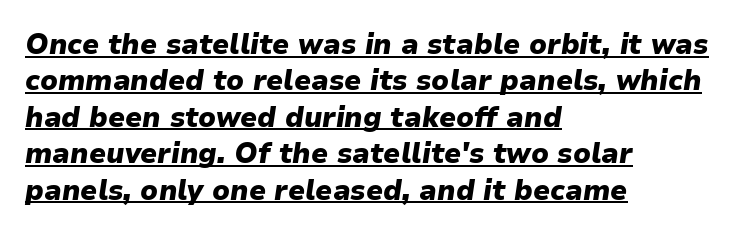
{"italic": "yes", "lean": "right", "slant_degrees": 9, "bold": "yes", "weight": "heavy", "width": "normal", "stroke_contrast": "low", "x_height": "medium", "monospaced": "no", "underline": "yes", "align": "left", "line_spacing": "normal", "line_spacing_ratio": 1.3, "letter_spacing": "normal", "letter_spacing_em": 0.0, "glyph_px": 28}
